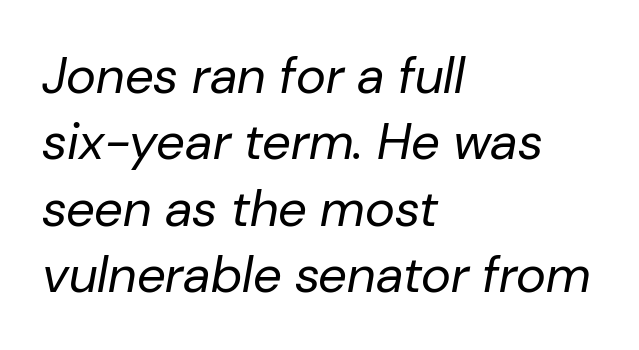
{"italic": "yes", "lean": "right", "slant_degrees": 10, "bold": "no", "weight": "regular", "width": "normal", "stroke_contrast": "low", "x_height": "medium", "monospaced": "no", "underline": "no", "align": "left", "line_spacing": "normal", "line_spacing_ratio": 1.3, "letter_spacing": "normal", "letter_spacing_em": 0.0, "glyph_px": 51}
